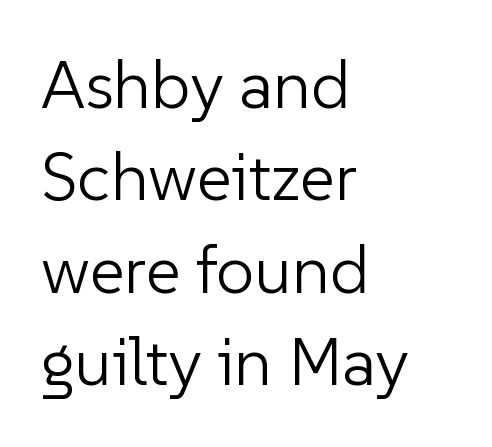
{"serif": "no", "italic": "no", "bold": "no", "weight": "light", "width": "normal", "stroke_contrast": "low", "x_height": "medium", "monospaced": "no", "underline": "no", "align": "left", "line_spacing": "normal", "line_spacing_ratio": 1.36, "letter_spacing": "normal", "letter_spacing_em": 0.0, "glyph_px": 68}
